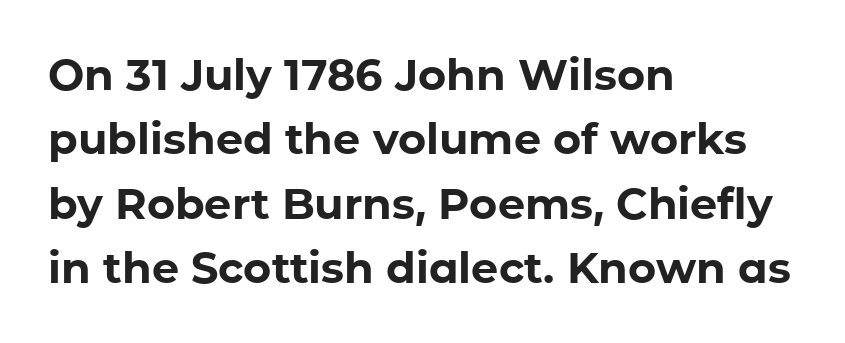
{"serif": "no", "italic": "no", "bold": "yes", "weight": "bold", "width": "normal", "stroke_contrast": "low", "x_height": "medium", "monospaced": "no", "underline": "no", "align": "left", "line_spacing": "normal", "line_spacing_ratio": 1.5, "letter_spacing": "normal", "letter_spacing_em": 0.0, "glyph_px": 43}
